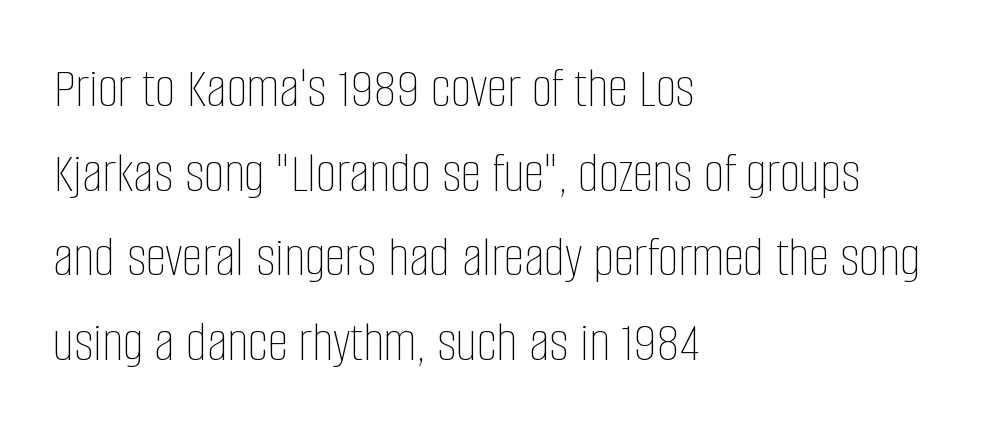
Q: Is the text bold? A: No.
Q: Is the text italic (slanted)? A: No, it is upright.
Q: Is the text underlined? A: No.
Q: How is the paragraph aligned? A: Left-aligned.
Q: Is the spacing between letters normal or unusually wide? A: Normal.
Q: Is the spacing between lines tight, normal or loose? A: Normal.
Q: Width (condensed, normal, or wide)? A: Condensed.
Q: Stroke contrast? A: Low.
Q: x-height? A: Large.
Q: Monospaced? A: No.
